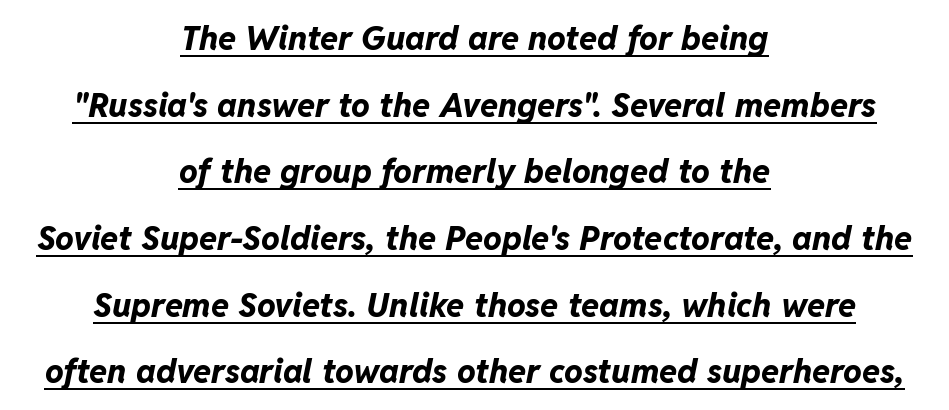
The image shows 33 px bold type, italic (leaning right); set centered, loose line spacing (2.02x), normal letter spacing, underlined; low stroke contrast and a medium x-height.
